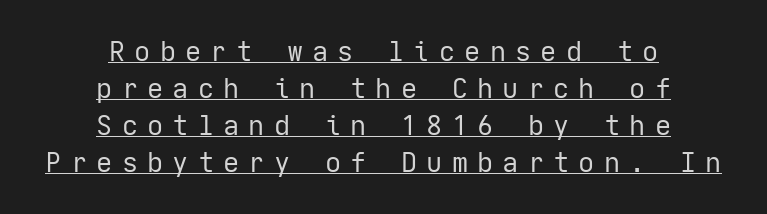
The image shows 27 px text type, upright; set centered, normal line spacing (1.37x), unusually wide letter spacing (+0.34 em), underlined.
